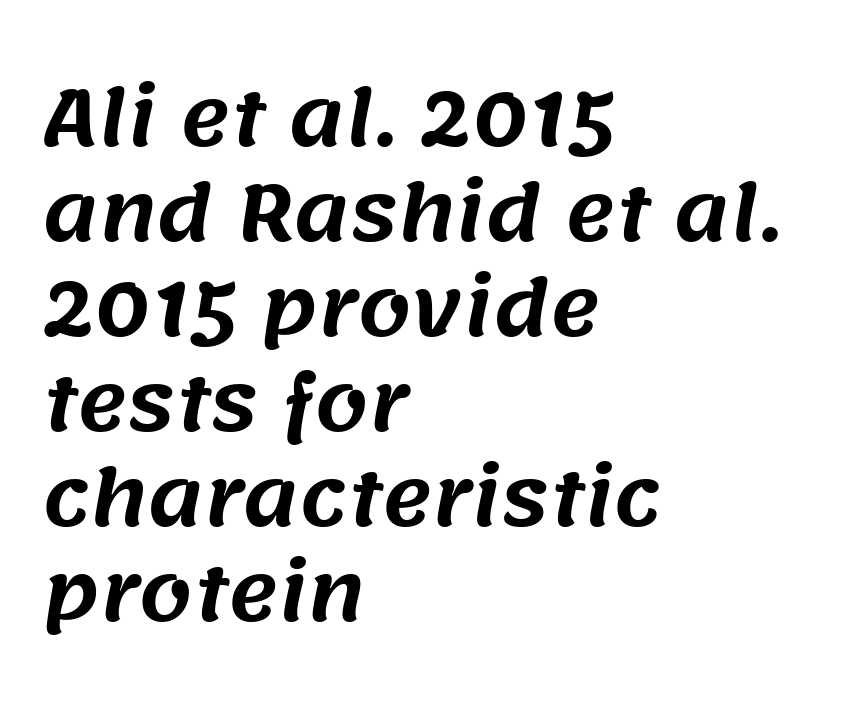
The image shows 76 px sans-serif type; set left-aligned, normal line spacing (1.25x), normal letter spacing, not underlined; medium stroke contrast and a large x-height.
